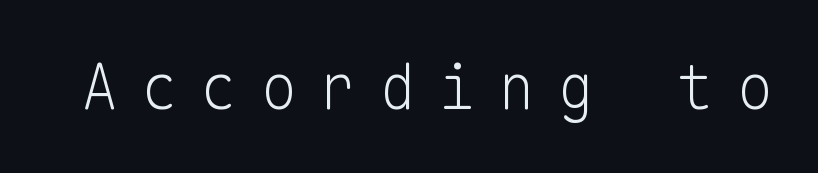
The image shows 62 px light sans-serif type, upright, monospaced; set unusually wide letter spacing (+0.36 em), not underlined; low stroke contrast and a medium x-height.
